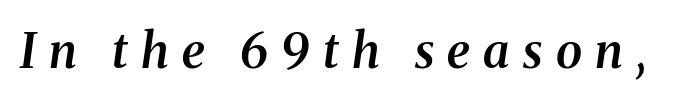
Q: Is the text bold? A: Semi-bold.
Q: Is the text italic (slanted)? A: Yes, it leans right by about 8 degrees.
Q: Is the typeface a serif or a sans-serif typeface? A: Serif.
Q: Is the text underlined? A: No.
Q: Is the spacing between letters normal or unusually wide? A: Unusually wide.
Q: Width (condensed, normal, or wide)? A: Normal.
Q: Stroke contrast? A: Medium.
Q: x-height? A: Medium.
Q: Monospaced? A: No.
